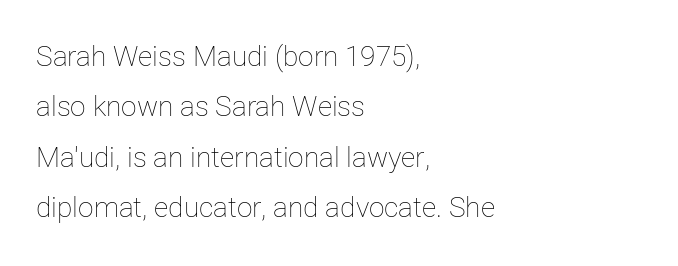
You could not count columns in this text — the font is proportionally spaced. The space directly below the letters is spotless. The type sits square on the baseline with zero lean. The rendering anchors every line to the left-hand side. Honestly, the letter spacing is just normal — you wouldn't notice it.
